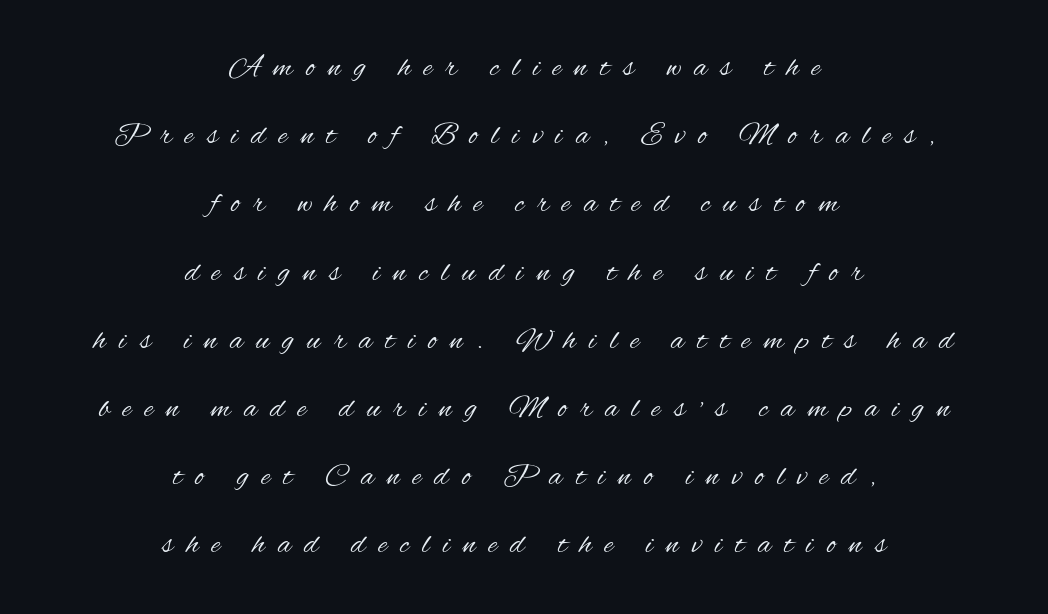
{"serif": "no", "bold": "no", "weight": "regular", "width": "condensed", "stroke_contrast": "medium", "x_height": "small", "monospaced": "no", "underline": "no", "align": "center", "line_spacing": "loose", "line_spacing_ratio": 2.2, "letter_spacing": "wide", "letter_spacing_em": 0.43, "glyph_px": 31}
